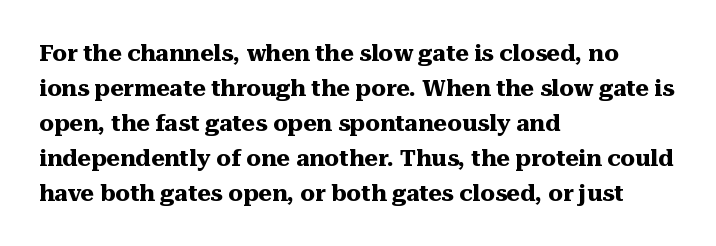
{"italic": "no", "bold": "yes", "underline": "no", "align": "left", "line_spacing": "normal", "line_spacing_ratio": 1.52, "letter_spacing": "normal", "letter_spacing_em": 0.0, "glyph_px": 23}
